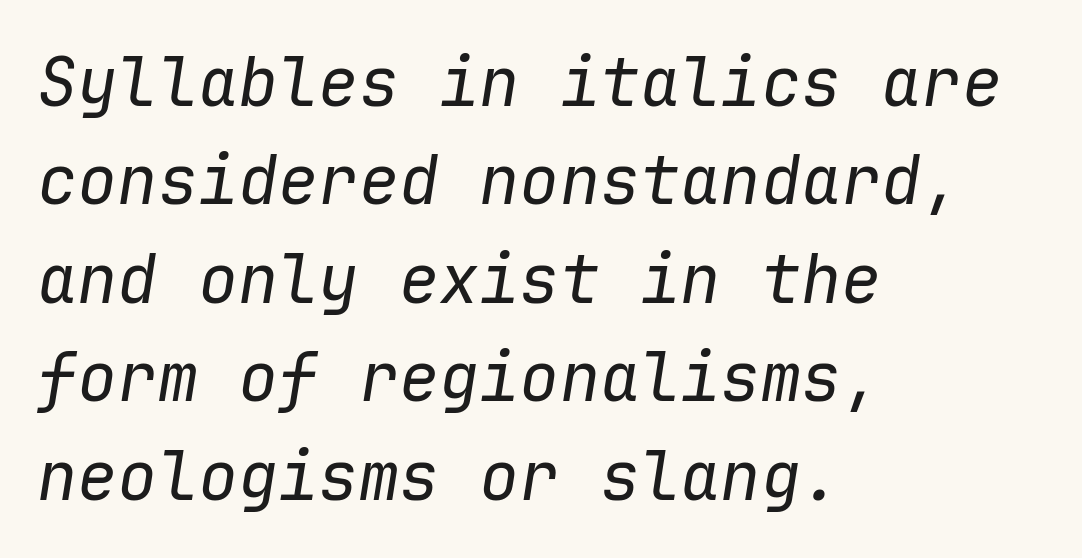
{"italic": "yes", "lean": "right", "slant_degrees": 9, "bold": "no", "weight": "regular", "width": "normal", "stroke_contrast": "low", "x_height": "medium", "monospaced": "yes", "underline": "no", "align": "left", "line_spacing": "normal", "line_spacing_ratio": 1.47, "letter_spacing": "normal", "letter_spacing_em": 0.0, "glyph_px": 67}
